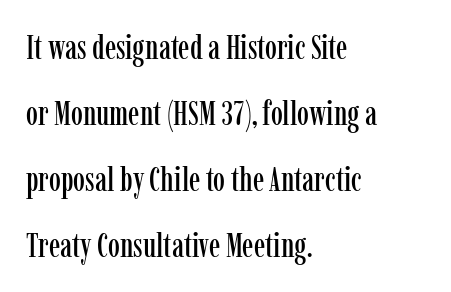
The image shows 34 px condensed serif type, upright; set left-aligned, loose line spacing (1.94x), normal letter spacing, not underlined; low stroke contrast and a medium x-height.
